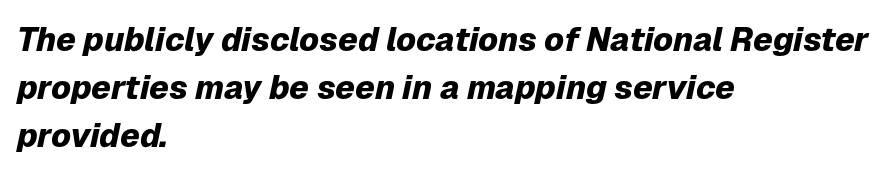
{"italic": "yes", "lean": "right", "slant_degrees": 12, "bold": "yes", "weight": "heavy", "width": "normal", "stroke_contrast": "low", "x_height": "medium", "monospaced": "no", "underline": "no", "align": "left", "line_spacing": "normal", "line_spacing_ratio": 1.46, "letter_spacing": "normal", "letter_spacing_em": 0.0, "glyph_px": 33}
